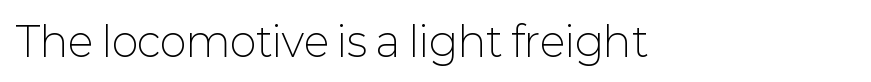
Q: Is the text bold? A: No.
Q: Is the text italic (slanted)? A: No, it is upright.
Q: Is the typeface a serif or a sans-serif typeface? A: Sans-serif.
Q: Is the text underlined? A: No.
Q: Is the spacing between letters normal or unusually wide? A: Normal.
Q: Width (condensed, normal, or wide)? A: Normal.
Q: Stroke contrast? A: Low.
Q: x-height? A: Medium.
Q: Monospaced? A: No.
